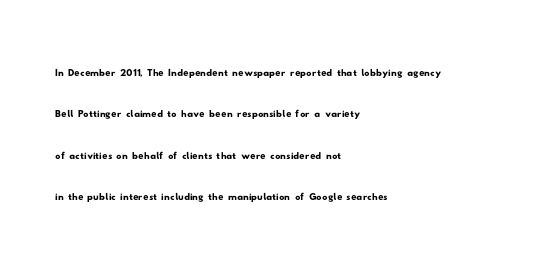
The image shows 26 px text type; set left-aligned, normal line spacing (1.59x), normal letter spacing, not underlined.
